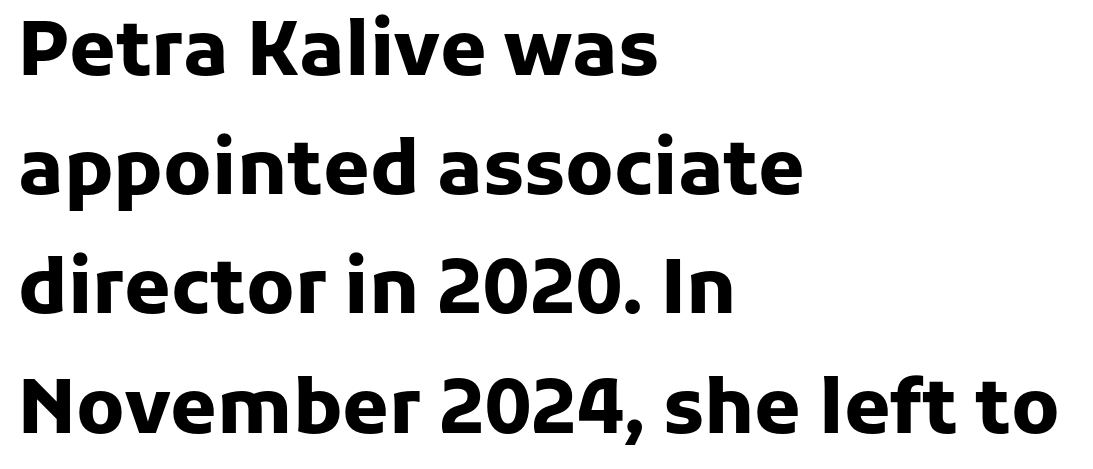
The text was rendered using a sans face with plain stroke endings. Is this a fixed-width face? No — the glyphs have proportional, varying widths. The type sits square on the baseline with zero lean. In terms of letterspacing, this is plain default setting. The compositor pushed each line to the left boundary.
